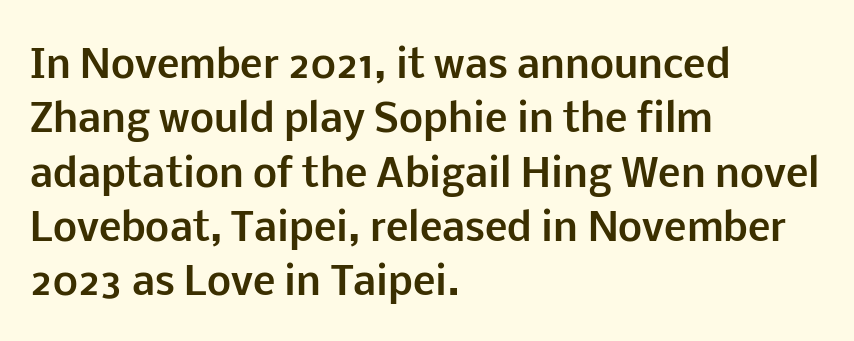
{"serif": "no", "italic": "no", "bold": "yes", "weight": "bold", "width": "normal", "stroke_contrast": "low", "x_height": "medium", "monospaced": "no", "underline": "no", "align": "left", "line_spacing": "normal", "line_spacing_ratio": 1.43, "letter_spacing": "normal", "letter_spacing_em": 0.0, "glyph_px": 38}
